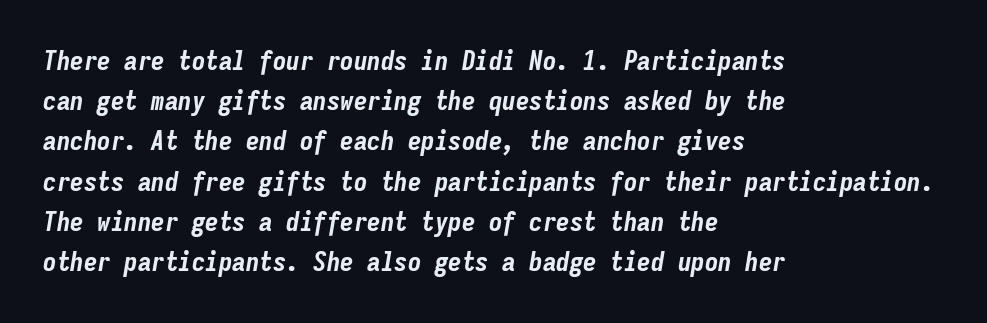
{"italic": "yes", "lean": "right", "slant_degrees": 9, "bold": "yes", "underline": "no", "align": "left", "line_spacing": "normal", "line_spacing_ratio": 1.49, "letter_spacing": "normal", "letter_spacing_em": 0.0, "glyph_px": 27}
